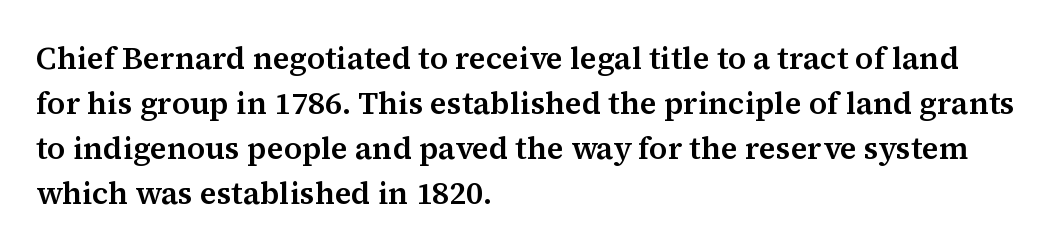
Q: Is the text italic (slanted)? A: No, it is upright.
Q: Is the typeface a serif or a sans-serif typeface? A: Serif.
Q: Is the text underlined? A: No.
Q: How is the paragraph aligned? A: Left-aligned.
Q: Is the spacing between letters normal or unusually wide? A: Normal.
Q: Is the spacing between lines tight, normal or loose? A: Normal.
Q: Width (condensed, normal, or wide)? A: Normal.
Q: Stroke contrast? A: Medium.
Q: x-height? A: Medium.
Q: Monospaced? A: No.
